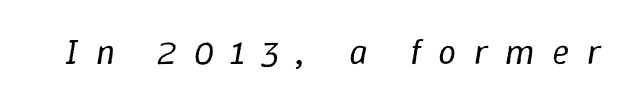
Q: Is the text bold? A: No.
Q: Is the text italic (slanted)? A: Yes, it leans right by about 9 degrees.
Q: Is the text underlined? A: No.
Q: Is the spacing between letters normal or unusually wide? A: Unusually wide.
Q: Width (condensed, normal, or wide)? A: Normal.
Q: Stroke contrast? A: Low.
Q: x-height? A: Medium.
Q: Monospaced? A: No.
